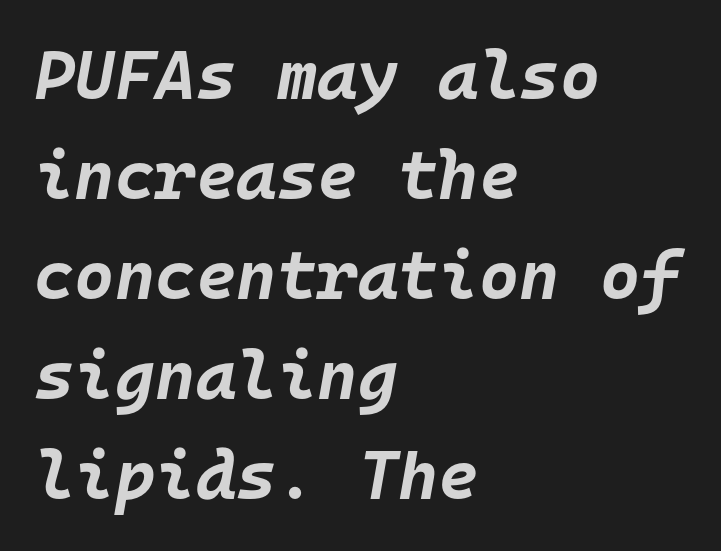
The image shows 69 px bold type, italic (leaning right), monospaced; set left-aligned, normal line spacing (1.45x), normal letter spacing, not underlined; low stroke contrast and a large x-height.
